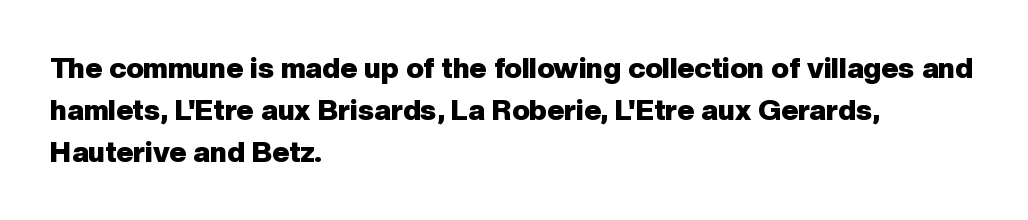
Q: Is the text bold? A: Yes.
Q: Is the text italic (slanted)? A: No, it is upright.
Q: Is the typeface a serif or a sans-serif typeface? A: Sans-serif.
Q: Is the text underlined? A: No.
Q: How is the paragraph aligned? A: Left-aligned.
Q: Is the spacing between letters normal or unusually wide? A: Normal.
Q: Is the spacing between lines tight, normal or loose? A: Normal.
Q: Width (condensed, normal, or wide)? A: Normal.
Q: Stroke contrast? A: Low.
Q: x-height? A: Medium.
Q: Monospaced? A: No.
